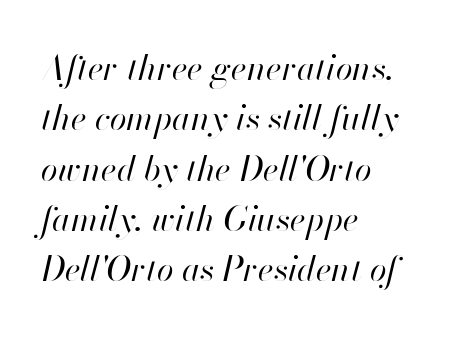
Q: Is the text bold? A: No.
Q: Is the text italic (slanted)? A: Yes, it leans right by about 13 degrees.
Q: Is the text underlined? A: No.
Q: How is the paragraph aligned? A: Left-aligned.
Q: Is the spacing between letters normal or unusually wide? A: Normal.
Q: Is the spacing between lines tight, normal or loose? A: Normal.
Q: Width (condensed, normal, or wide)? A: Normal.
Q: Stroke contrast? A: High.
Q: x-height? A: Small.
Q: Monospaced? A: No.
